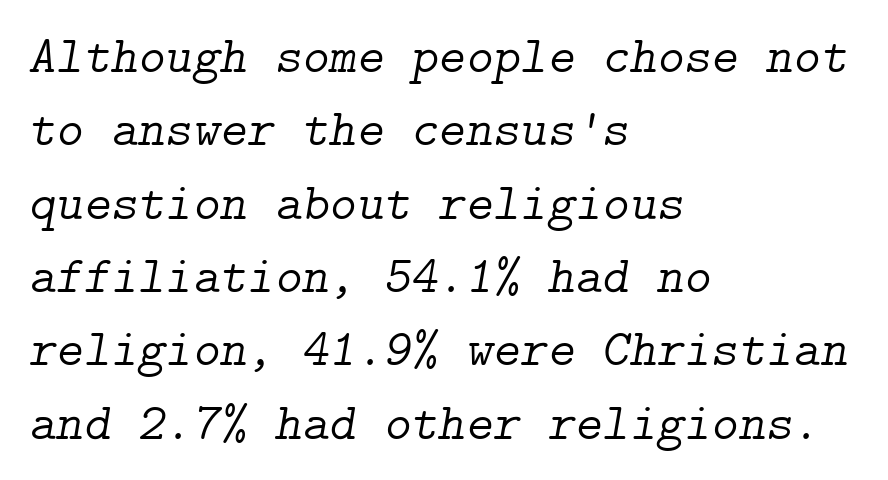
{"serif": "yes", "italic": "yes", "lean": "right", "slant_degrees": 9, "bold": "no", "weight": "light", "width": "normal", "stroke_contrast": "low", "x_height": "medium", "underline": "no", "align": "left", "line_spacing": "normal", "line_spacing_ratio": 1.41, "letter_spacing": "normal", "letter_spacing_em": 0.0, "glyph_px": 52}
